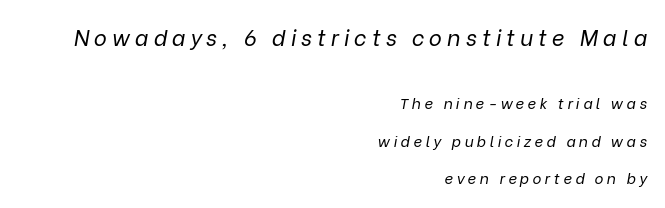
Q: Is the text bold? A: No.
Q: Is the text italic (slanted)? A: Yes, it leans right by about 9 degrees.
Q: Is the text underlined? A: No.
Q: How is the paragraph aligned? A: Right-aligned.
Q: Is the spacing between letters normal or unusually wide? A: Unusually wide.
Q: Is the spacing between lines tight, normal or loose? A: Loose.
Q: Which block of text is set in a larger size, the first (top) or the second (bottom)? A: The first (top) one.
